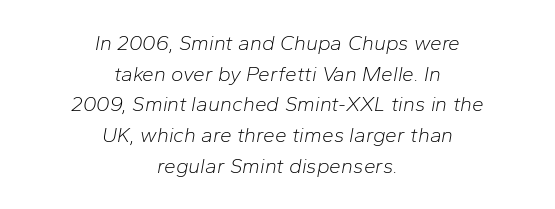
The face looks like a standard text weight, possibly lighter. Regular leading. Yep, that's italic — everything's leaning. Look at the tracking — it's just the regular setting, nothing added.
